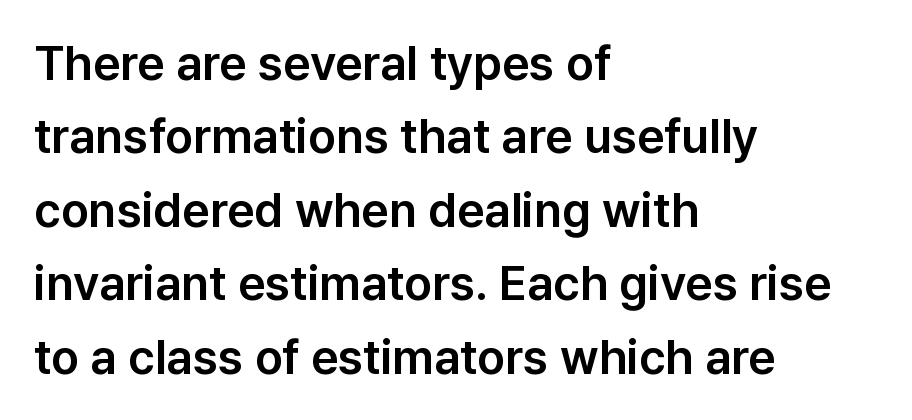
Q: Is the text italic (slanted)? A: No, it is upright.
Q: Is the typeface a serif or a sans-serif typeface? A: Sans-serif.
Q: Is the text underlined? A: No.
Q: How is the paragraph aligned? A: Left-aligned.
Q: Is the spacing between letters normal or unusually wide? A: Normal.
Q: Is the spacing between lines tight, normal or loose? A: Normal.
Q: Width (condensed, normal, or wide)? A: Normal.
Q: Stroke contrast? A: Low.
Q: x-height? A: Medium.
Q: Monospaced? A: No.
